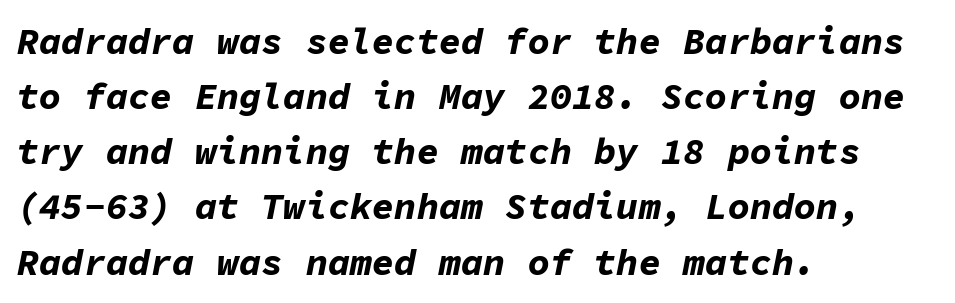
Q: Is the text bold? A: Yes.
Q: Is the text italic (slanted)? A: Yes, it leans right by about 11 degrees.
Q: Is the text underlined? A: No.
Q: How is the paragraph aligned? A: Left-aligned.
Q: Is the spacing between letters normal or unusually wide? A: Normal.
Q: Is the spacing between lines tight, normal or loose? A: Normal.
Q: Width (condensed, normal, or wide)? A: Normal.
Q: Stroke contrast? A: Low.
Q: x-height? A: Medium.
Q: Monospaced? A: Yes.
